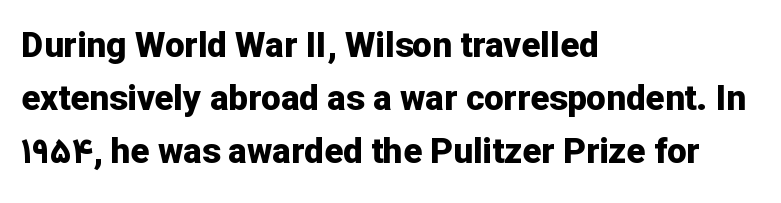
{"serif": "no", "italic": "no", "bold": "yes", "weight": "bold", "width": "normal", "stroke_contrast": "low", "x_height": "medium", "monospaced": "no", "underline": "no", "align": "left", "line_spacing": "normal", "line_spacing_ratio": 1.51, "letter_spacing": "normal", "letter_spacing_em": 0.0, "glyph_px": 35}
